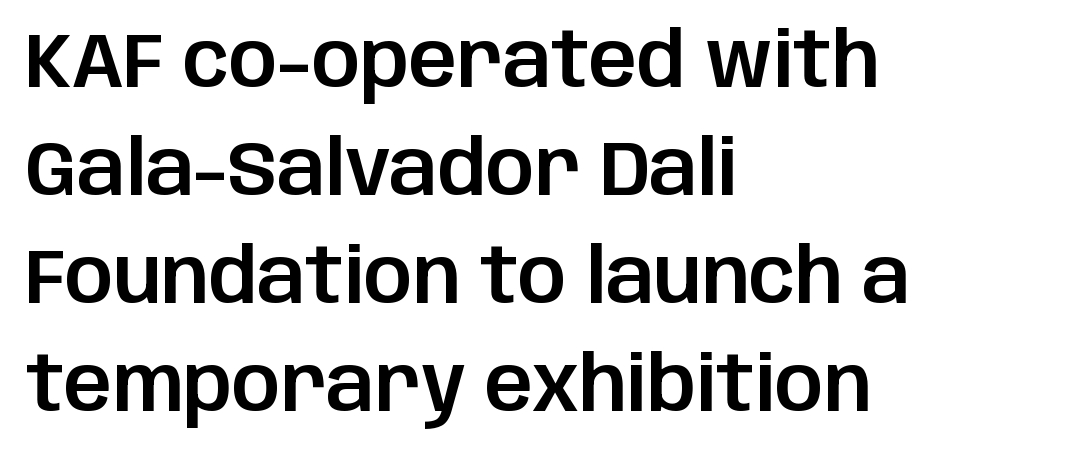
Q: Is the text italic (slanted)? A: No, it is upright.
Q: Is the typeface a serif or a sans-serif typeface? A: Sans-serif.
Q: Is the text underlined? A: No.
Q: How is the paragraph aligned? A: Left-aligned.
Q: Is the spacing between letters normal or unusually wide? A: Normal.
Q: Is the spacing between lines tight, normal or loose? A: Normal.
Q: Width (condensed, normal, or wide)? A: Normal.
Q: Stroke contrast? A: Low.
Q: x-height? A: Large.
Q: Monospaced? A: No.
